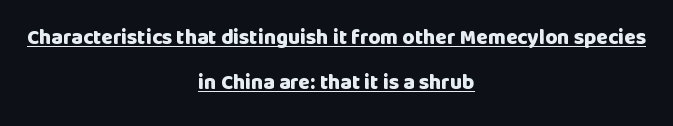
{"italic": "no", "bold": "yes", "underline": "yes", "align": "center", "line_spacing": "loose", "line_spacing_ratio": 2.16, "letter_spacing": "normal", "letter_spacing_em": 0.0, "glyph_px": 21}
